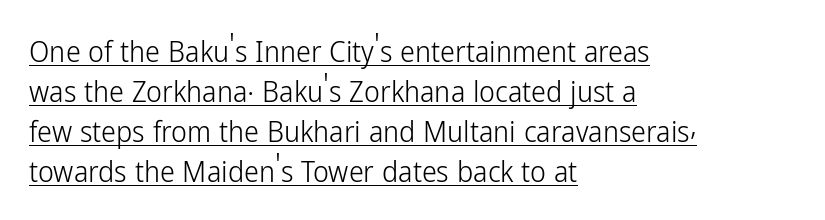
The image shows 30 px light, condensed sans-serif type, upright; set left-aligned, normal line spacing (1.33x), normal letter spacing, underlined; low stroke contrast and a medium x-height.
